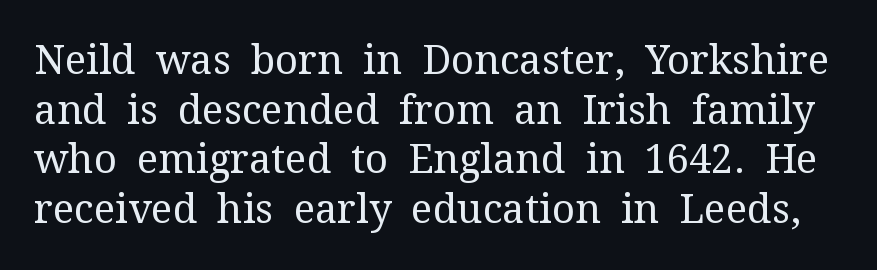
{"serif": "yes", "italic": "no", "bold": "no", "weight": "regular", "width": "normal", "stroke_contrast": "medium", "x_height": "medium", "monospaced": "no", "underline": "no", "line_spacing_ratio": 1.24, "letter_spacing": "normal", "letter_spacing_em": 0.0, "glyph_px": 40}
